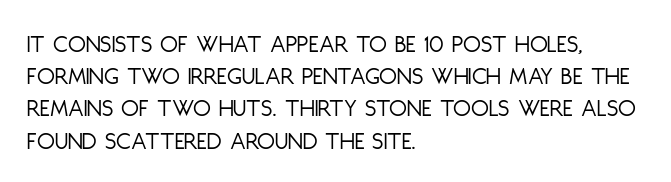
{"italic": "no", "bold": "no", "underline": "no", "align": "left", "line_spacing_ratio": 1.24, "letter_spacing": "normal", "letter_spacing_em": 0.0, "glyph_px": 26}
